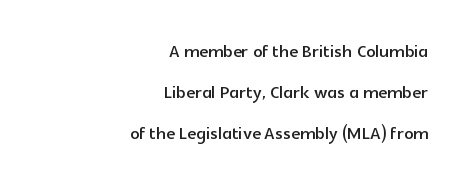
Q: Is the text italic (slanted)? A: No, it is upright.
Q: Is the text underlined? A: No.
Q: How is the paragraph aligned? A: Right-aligned.
Q: Is the spacing between letters normal or unusually wide? A: Normal.
